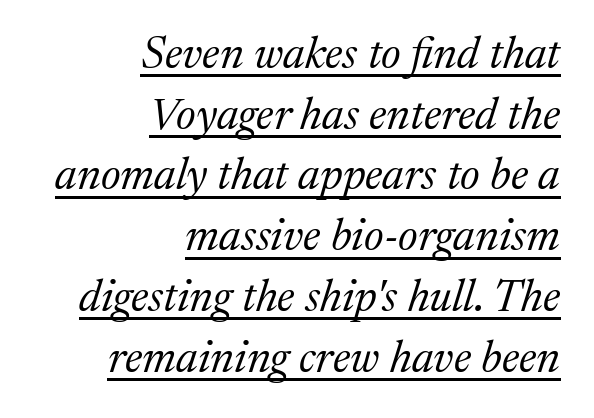
Q: Is the text bold? A: No.
Q: Is the text italic (slanted)? A: Yes, it leans right by about 17 degrees.
Q: Is the typeface a serif or a sans-serif typeface? A: Serif.
Q: Is the text underlined? A: Yes.
Q: How is the paragraph aligned? A: Right-aligned.
Q: Is the spacing between letters normal or unusually wide? A: Normal.
Q: Is the spacing between lines tight, normal or loose? A: Normal.
Q: Width (condensed, normal, or wide)? A: Normal.
Q: Stroke contrast? A: Medium.
Q: x-height? A: Medium.
Q: Monospaced? A: No.
